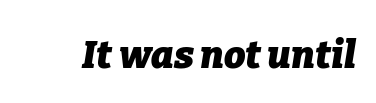
Unmarked baselines from the first word to the last. The letters are bold, with thick, heavy strokes. An italicized treatment has been applied to the whole sample. Looks like regular typesetting: each glyph gets only the width it needs.
